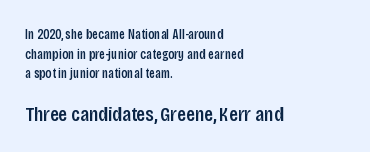
Here the second block reads like a headline and the first like body copy. Characters follow at the spacing the type designer built in. I'd describe the lettering as semibold — firm but not a full bold. The line-height multiplier appears to be the usual default. One-word summary of the alignment: left.
